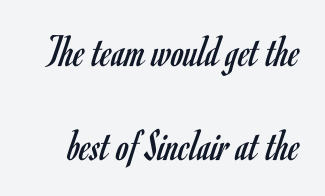
Here the glyphs are tracked normally, forming tight word shapes. Font category for this specimen: sans-serif. Note the varied advance widths — an 'i' is clearly narrower than an 'm'.
